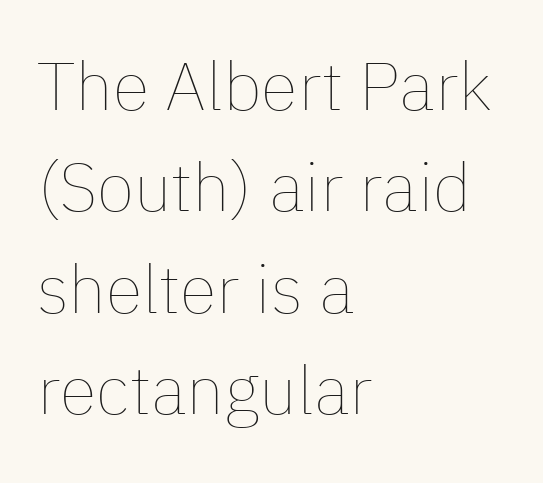
Honestly, the letter spacing is just normal — you wouldn't notice it. The typeface has the unassuming heft of standard copy or less. If you drew a ruler down the left edge, every line would touch it. The baseline area is clear. Looks like regular typesetting: each glyph gets only the width it needs.
